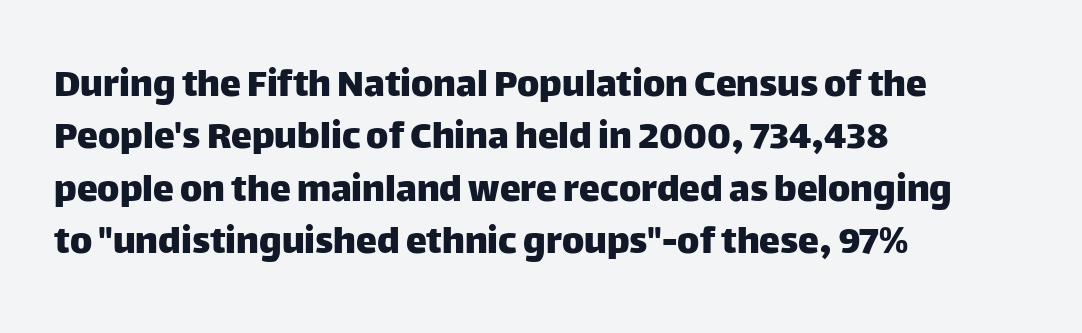
Q: Is the text italic (slanted)? A: No, it is upright.
Q: Is the typeface a serif or a sans-serif typeface? A: Sans-serif.
Q: Is the text underlined? A: No.
Q: How is the paragraph aligned? A: Left-aligned.
Q: Is the spacing between letters normal or unusually wide? A: Normal.
Q: Is the spacing between lines tight, normal or loose? A: Normal.
Q: Width (condensed, normal, or wide)? A: Normal.
Q: Stroke contrast? A: Low.
Q: x-height? A: Large.
Q: Monospaced? A: No.
